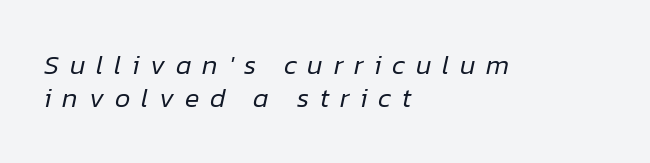
Q: Is the text bold? A: No.
Q: Is the text italic (slanted)? A: Yes, it leans right by about 12 degrees.
Q: Is the text underlined? A: No.
Q: How is the paragraph aligned? A: Left-aligned.
Q: Is the spacing between letters normal or unusually wide? A: Unusually wide.
